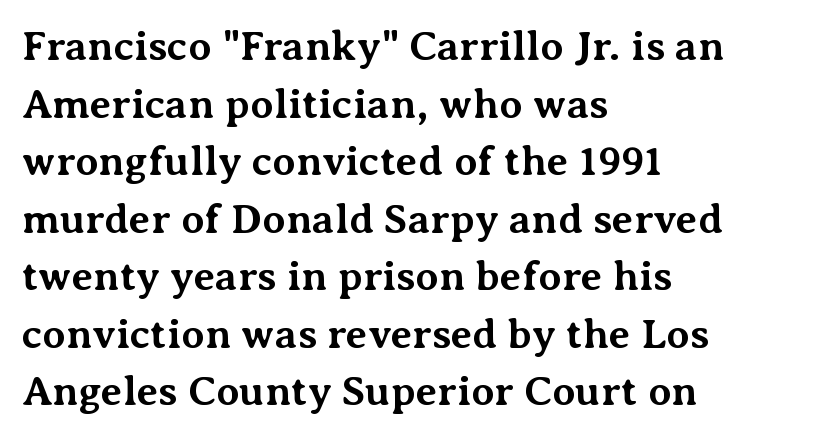
Interline gaps are of average width in this sample. The rendering keeps characters at their native spacing. Set as a true bold cut, around the 700 mark. Font category for this specimen: serif. Ascenders rise straight up at ninety degrees.
